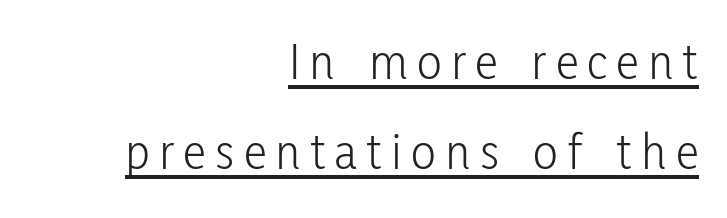
{"serif": "no", "italic": "no", "bold": "no", "weight": "light", "width": "condensed", "stroke_contrast": "low", "x_height": "medium", "monospaced": "no", "underline": "yes", "align": "right", "line_spacing_ratio": 1.73, "glyph_px": 52}
